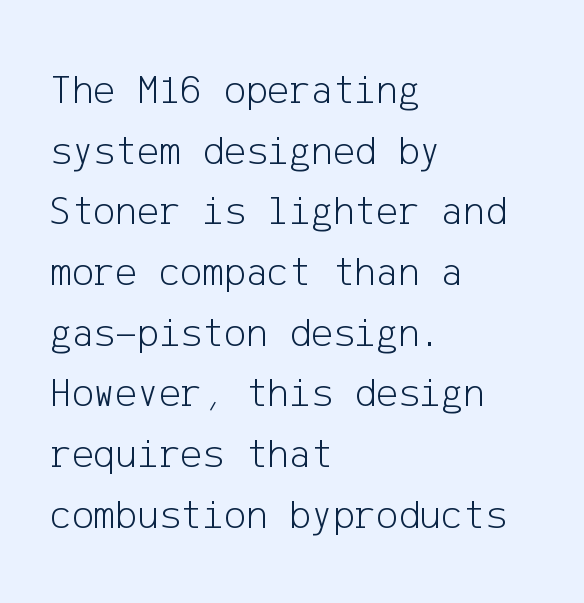
Q: Is the text bold? A: No.
Q: Is the text italic (slanted)? A: No, it is upright.
Q: Is the typeface a serif or a sans-serif typeface? A: Sans-serif.
Q: Is the text underlined? A: No.
Q: How is the paragraph aligned? A: Left-aligned.
Q: Is the spacing between letters normal or unusually wide? A: Normal.
Q: Is the spacing between lines tight, normal or loose? A: Normal.
Q: Width (condensed, normal, or wide)? A: Normal.
Q: Stroke contrast? A: Low.
Q: x-height? A: Medium.
